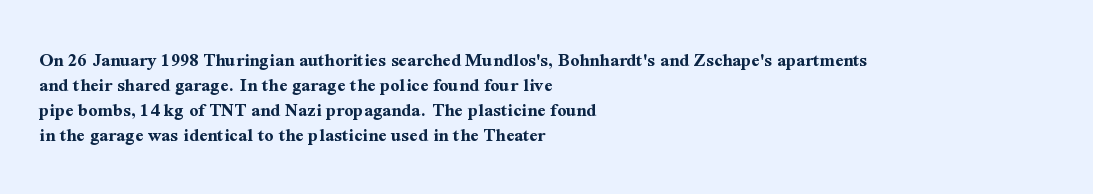
{"italic": "no", "bold": "yes", "underline": "no", "align": "left", "line_spacing": "normal", "line_spacing_ratio": 1.25, "letter_spacing": "normal", "letter_spacing_em": 0.0, "glyph_px": 20}
